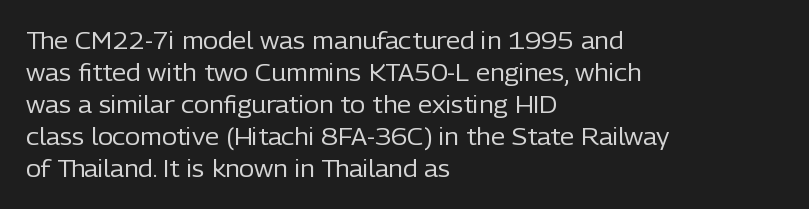
The image shows 23 px text type, upright; set left-aligned, normal line spacing (1.39x), normal letter spacing, not underlined.
